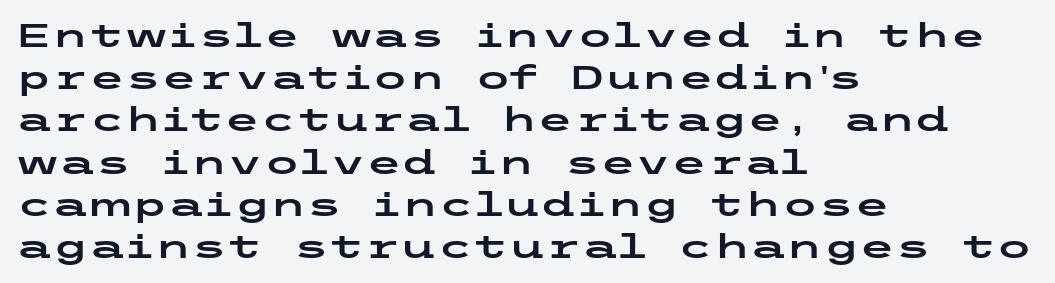
Line starts are locked; line ends wander. The space between consecutive lines is moderate. In terms of posture, this sample is upright. Each word holds together tightly as a unit, with standard inter-letter gaps. Serif or sans? Sans — the stroke terminals are bare.
